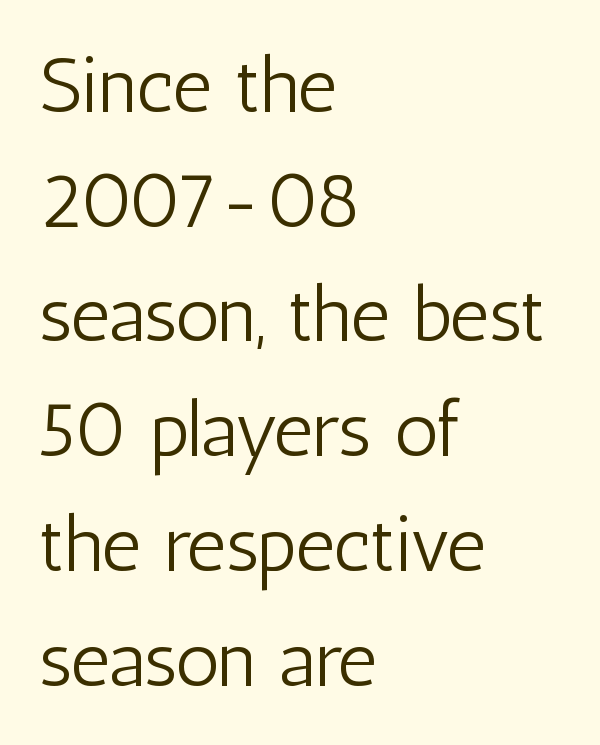
Q: Is the text bold? A: No.
Q: Is the text italic (slanted)? A: No, it is upright.
Q: Is the typeface a serif or a sans-serif typeface? A: Sans-serif.
Q: Is the text underlined? A: No.
Q: How is the paragraph aligned? A: Left-aligned.
Q: Is the spacing between letters normal or unusually wide? A: Normal.
Q: Is the spacing between lines tight, normal or loose? A: Normal.
Q: Width (condensed, normal, or wide)? A: Condensed.
Q: Stroke contrast? A: Low.
Q: x-height? A: Medium.
Q: Monospaced? A: No.
